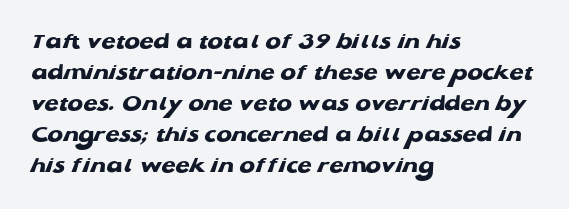
Q: Is the text bold? A: Yes.
Q: Is the text underlined? A: No.
Q: How is the paragraph aligned? A: Left-aligned.
Q: Is the spacing between letters normal or unusually wide? A: Normal.
Q: Is the spacing between lines tight, normal or loose? A: Normal.
